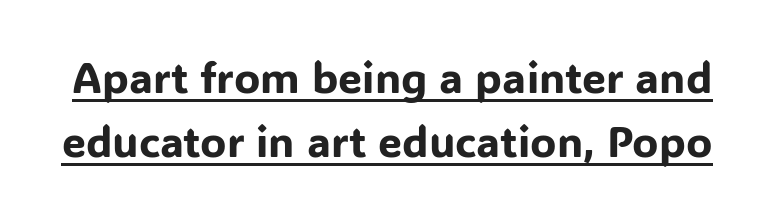
Q: Is the text italic (slanted)? A: No, it is upright.
Q: Is the typeface a serif or a sans-serif typeface? A: Sans-serif.
Q: Is the text underlined? A: Yes.
Q: Is the spacing between letters normal or unusually wide? A: Normal.
Q: Is the spacing between lines tight, normal or loose? A: Normal.
Q: Width (condensed, normal, or wide)? A: Normal.
Q: Stroke contrast? A: Low.
Q: x-height? A: Medium.
Q: Monospaced? A: No.
